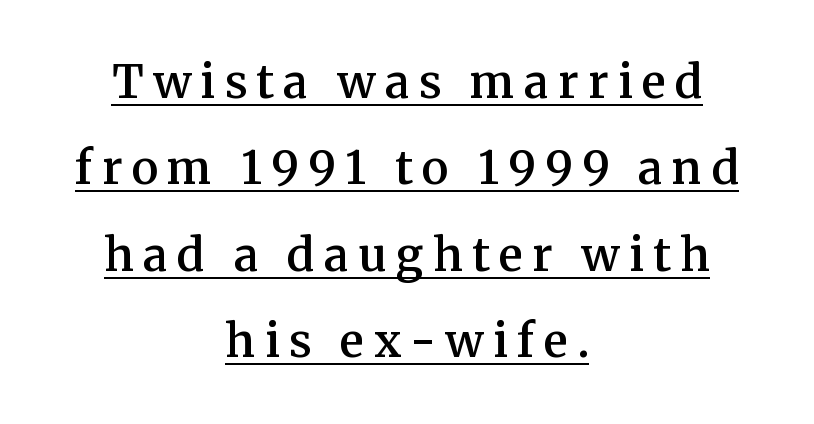
Q: Is the text bold? A: Semi-bold.
Q: Is the text italic (slanted)? A: No, it is upright.
Q: Is the typeface a serif or a sans-serif typeface? A: Serif.
Q: Is the text underlined? A: Yes.
Q: How is the paragraph aligned? A: Centered.
Q: Is the spacing between letters normal or unusually wide? A: Unusually wide.
Q: Is the spacing between lines tight, normal or loose? A: Loose.
Q: Width (condensed, normal, or wide)? A: Normal.
Q: Stroke contrast? A: Medium.
Q: x-height? A: Medium.
Q: Monospaced? A: No.
